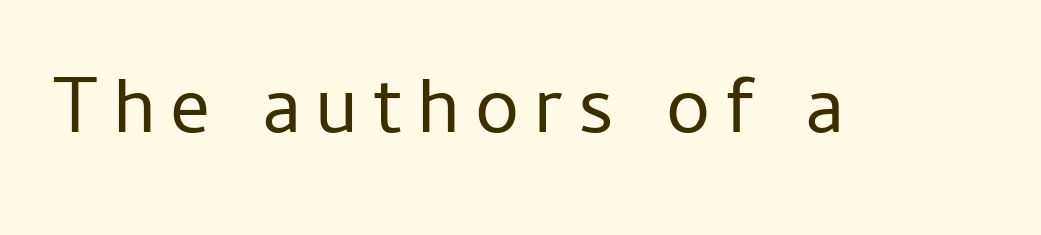
The rendering uses natural spacing where letterforms have individual widths. Nope, not italic — everything's standing straight. Underlining? Definitely not there. These glyphs show unthickened strokes, regular width or finer. Each letter's strokes conclude bluntly, with no projecting serifs.
